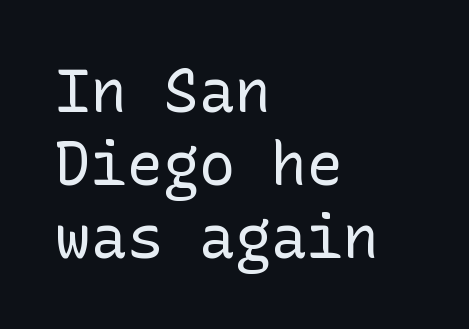
Q: Is the text bold? A: No.
Q: Is the text italic (slanted)? A: No, it is upright.
Q: Is the typeface a serif or a sans-serif typeface? A: Sans-serif.
Q: Is the text underlined? A: No.
Q: How is the paragraph aligned? A: Left-aligned.
Q: Is the spacing between letters normal or unusually wide? A: Normal.
Q: Width (condensed, normal, or wide)? A: Normal.
Q: Stroke contrast? A: Low.
Q: x-height? A: Medium.
